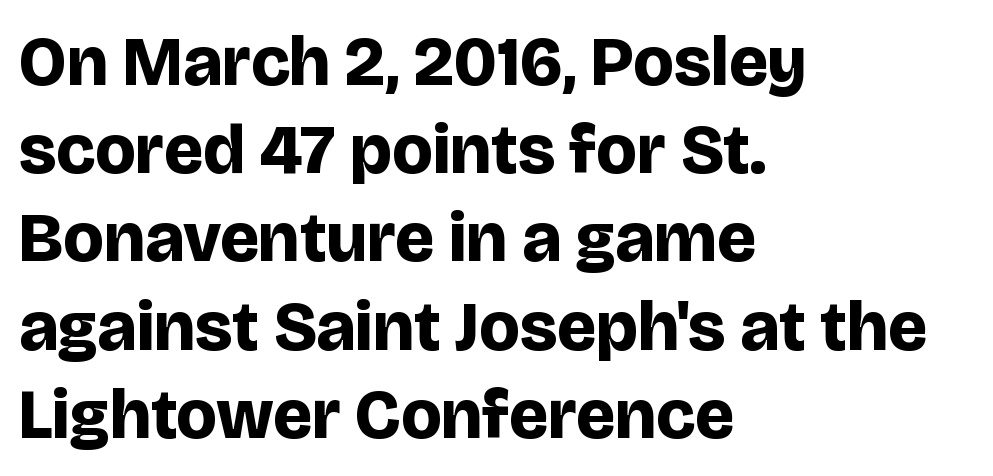
The image shows 70 px bold sans-serif type, upright; set left-aligned, normal line spacing (1.26x), normal letter spacing, not underlined; low stroke contrast and a large x-height.
